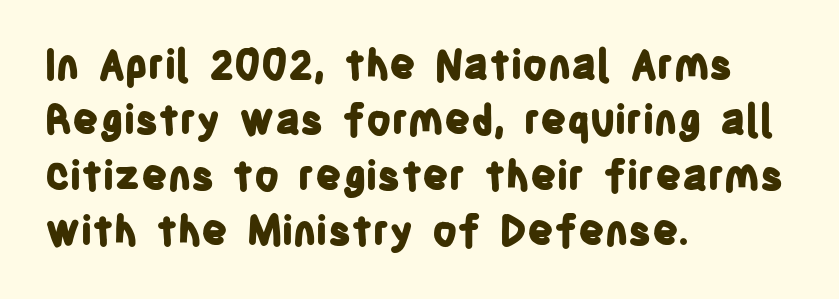
{"serif": "no", "italic": "no", "bold": "yes", "weight": "bold", "width": "condensed", "stroke_contrast": "low", "x_height": "large", "monospaced": "no", "underline": "no", "align": "left", "line_spacing": "normal", "line_spacing_ratio": 1.35, "letter_spacing": "normal", "letter_spacing_em": 0.0, "glyph_px": 41}
